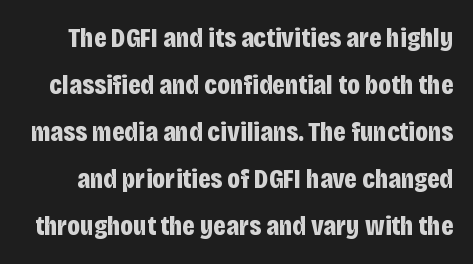
{"serif": "no", "italic": "no", "bold": "yes", "weight": "bold", "width": "condensed", "stroke_contrast": "low", "x_height": "large", "monospaced": "no", "underline": "no", "line_spacing": "normal", "line_spacing_ratio": 1.68, "letter_spacing": "normal", "letter_spacing_em": 0.0, "glyph_px": 28}
